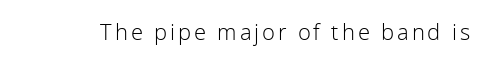
Q: Is the text bold? A: No.
Q: Is the text italic (slanted)? A: No, it is upright.
Q: Is the text underlined? A: No.
